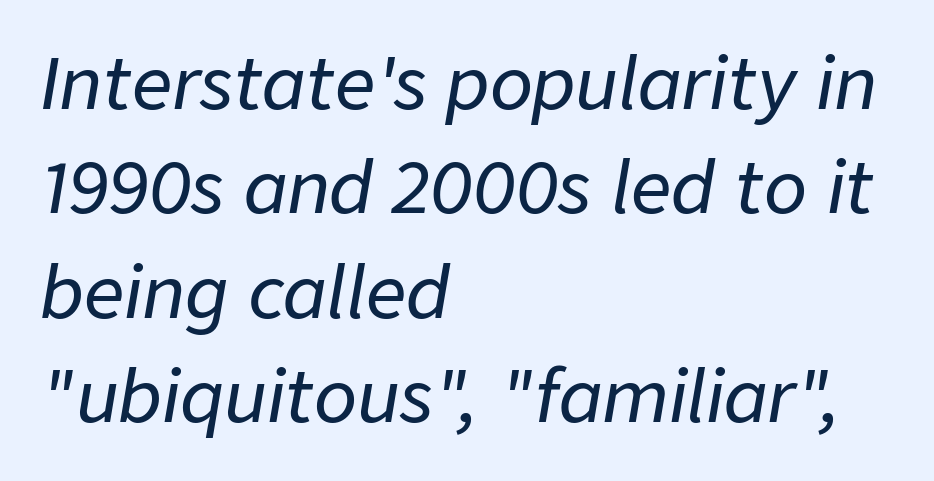
Spacing verdict: proportional, widths tailored to each character. Lines of text with bare space underneath. Characters are canted at an angle relative to the baseline's perpendicular. The space between consecutive lines is moderate. Line starts are locked; line ends wander.
